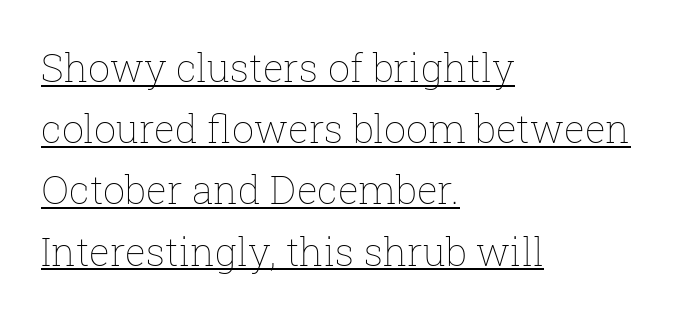
{"italic": "no", "bold": "no", "weight": "thin", "width": "normal", "stroke_contrast": "low", "x_height": "medium", "monospaced": "no", "underline": "yes", "align": "left", "line_spacing": "normal", "line_spacing_ratio": 1.57, "letter_spacing": "normal", "letter_spacing_em": 0.0, "glyph_px": 39}
